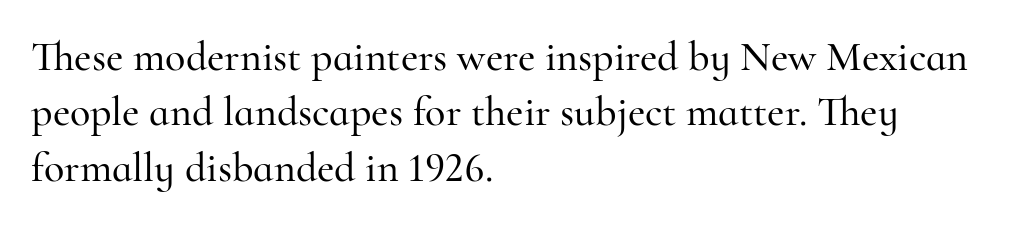
{"serif": "yes", "italic": "no", "width": "normal", "stroke_contrast": "high", "x_height": "small", "monospaced": "no", "underline": "no", "align": "left", "line_spacing": "normal", "line_spacing_ratio": 1.32, "letter_spacing": "normal", "letter_spacing_em": 0.0, "glyph_px": 42}
